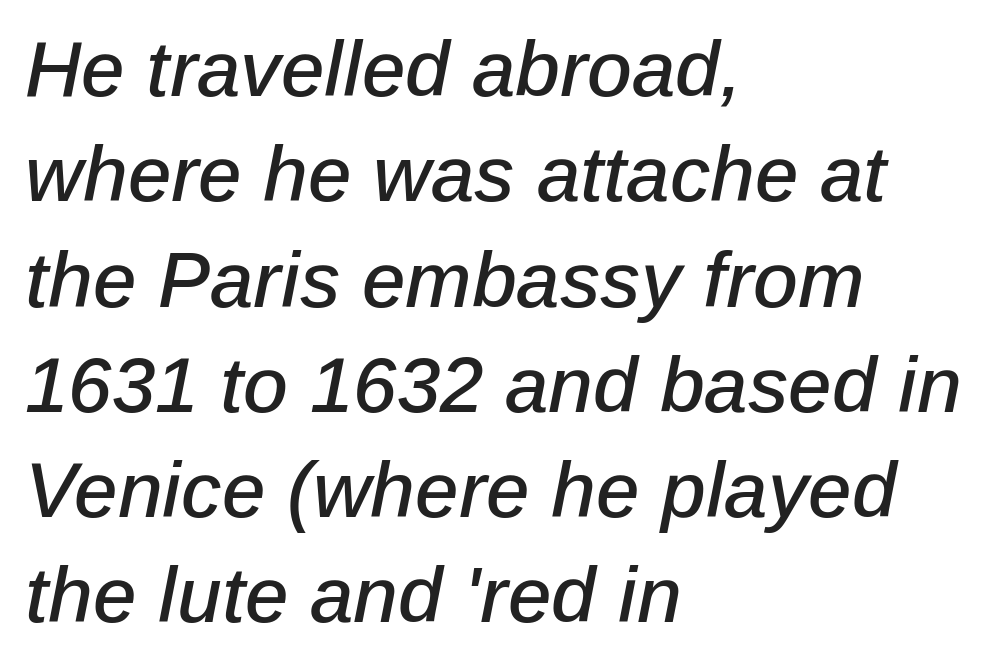
Horizontal alignment here is leftward, the default for most running prose. Style check: oblique. The zone under the glyphs is completely vacant. This sample has the flowing, uneven cadence of proportional lettering. Letter spacing: default. One glance says typical: line gaps are just what's usual.
